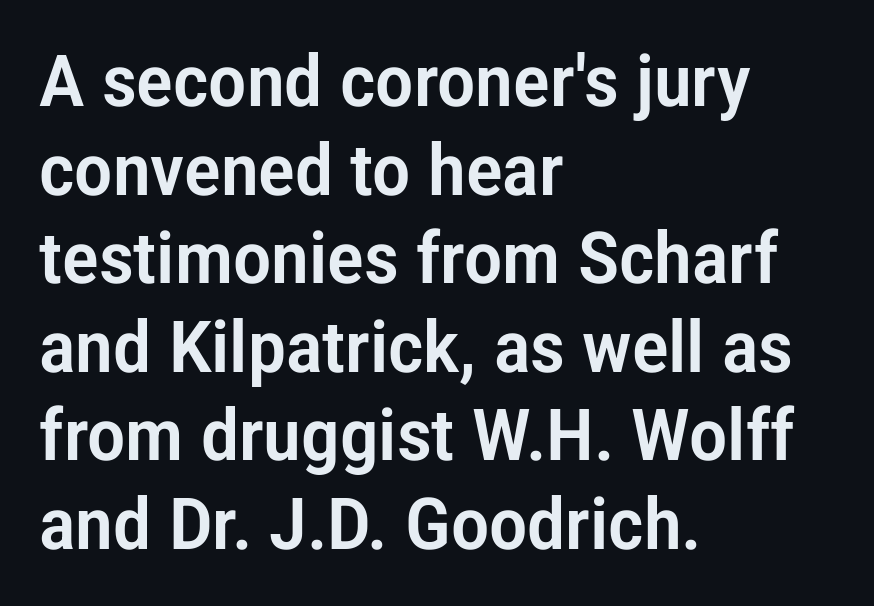
{"serif": "no", "italic": "no", "width": "condensed", "stroke_contrast": "low", "x_height": "medium", "monospaced": "no", "underline": "no", "align": "left", "line_spacing_ratio": 1.23, "letter_spacing": "normal", "letter_spacing_em": 0.0, "glyph_px": 72}
